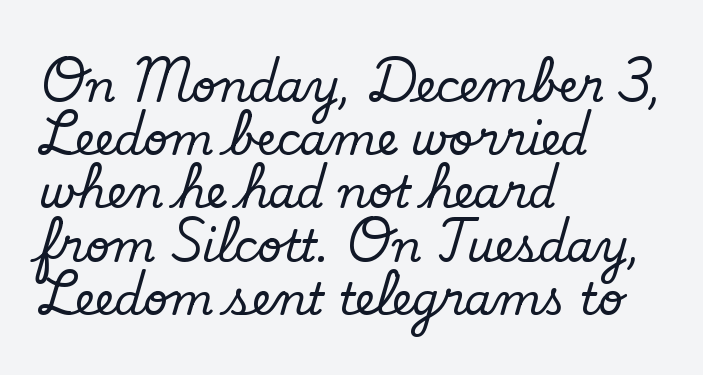
The image shows 44 px serif type; set left-aligned, line spacing 1.21x, normal letter spacing, not underlined; low stroke contrast and a small x-height.
